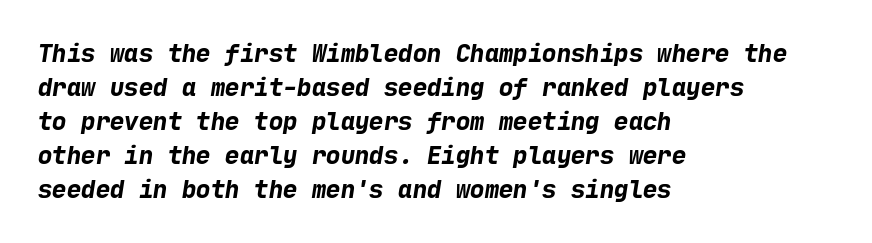
Look at the tracking — it's just the regular setting, nothing added. Weight: bold. Where is the straight margin? On the left. Successive baselines arrive at the customary interval.
